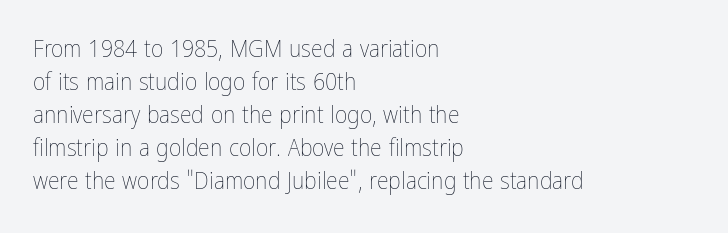
{"italic": "no", "bold": "no", "underline": "no", "align": "left", "line_spacing": "normal", "line_spacing_ratio": 1.38, "letter_spacing": "normal", "letter_spacing_em": 0.0, "glyph_px": 24}
